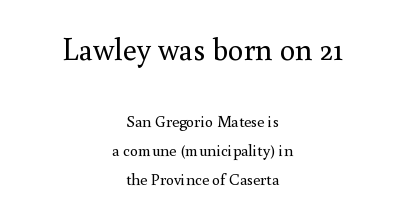
The image shows 31 px regular-weight serif type, upright; set centered, line spacing 1.83x, normal letter spacing, not underlined; the first (top) block is 1.94x larger; medium stroke contrast and a small x-height.
